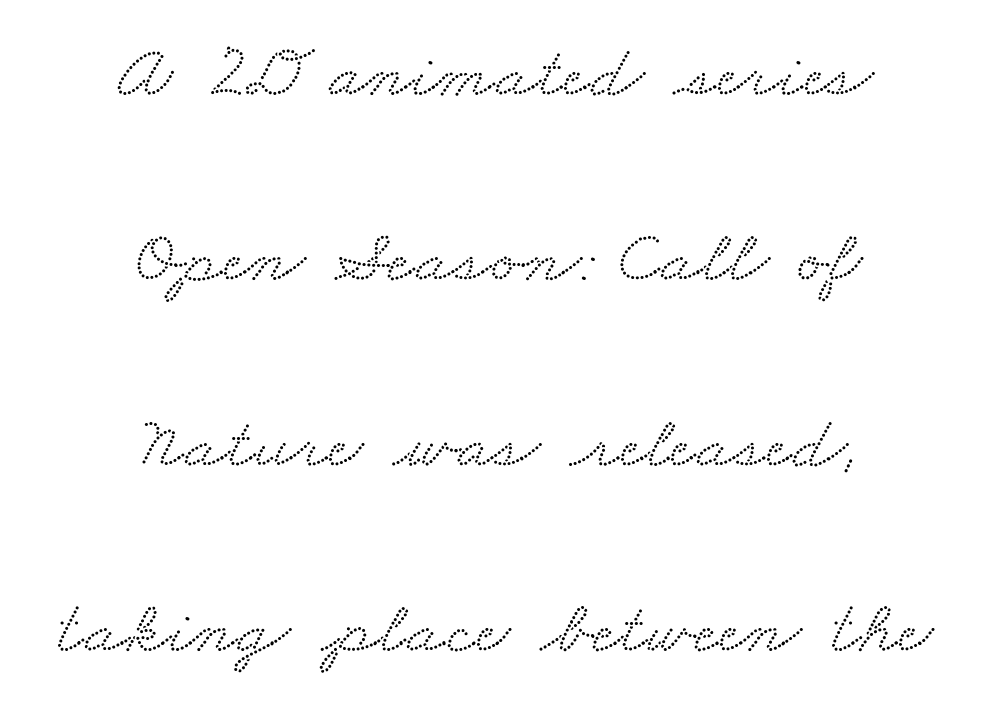
The image shows 76 px wide serif type; set centered, loose line spacing (2.44x), normal letter spacing, not underlined; low stroke contrast and a small x-height.
